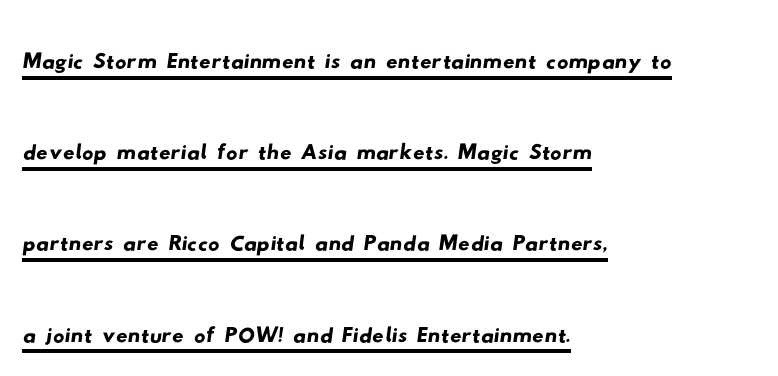
{"serif": "no", "width": "wide", "stroke_contrast": "low", "x_height": "small", "monospaced": "no", "underline": "yes", "align": "left", "line_spacing": "normal", "line_spacing_ratio": 1.6, "letter_spacing": "normal", "letter_spacing_em": 0.0, "glyph_px": 57}
